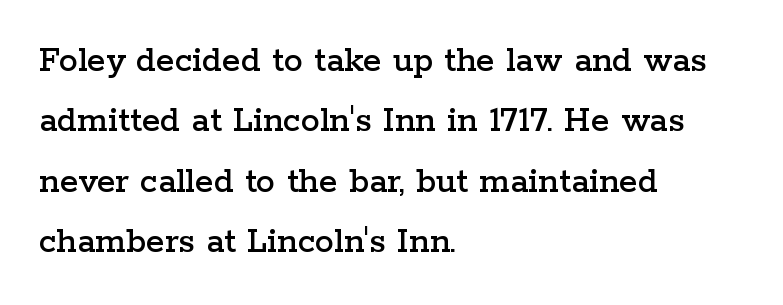
Tracking value appears to be zero — textbook default spacing. Where is the straight margin? On the left. What kind of face is this? One with serifs. Varying glyph widths throughout — classic text-font behaviour. Baseline-to-baseline distance is the conventional proportion of letter height. Check under the words: just untouched page.
